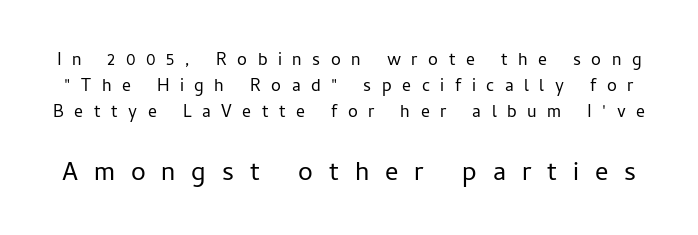
{"serif": "no", "italic": "no", "bold": "no", "weight": "light", "width": "normal", "stroke_contrast": "low", "x_height": "medium", "monospaced": "no", "underline": "no", "line_spacing_ratio": 1.19, "letter_spacing": "wide", "letter_spacing_em": 0.48, "larger_block": "second", "size_ratio": 1.5, "glyph_px": 33}
